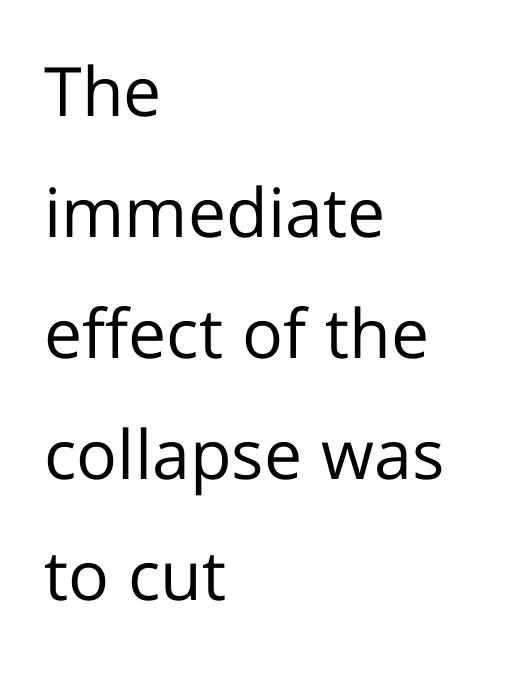
Each letter's strokes conclude bluntly, with no projecting serifs. The type is set solid horizontally, with unmodified tracking. It's the straight-up-and-down kind of type. Decoration check: the copy has no underline. The typesetter chose a ragged-right arrangement here.
